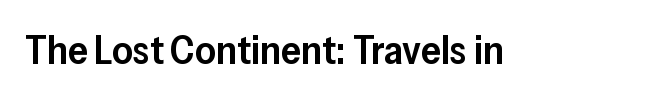
{"serif": "no", "italic": "no", "bold": "semi", "weight": "semibold", "width": "normal", "stroke_contrast": "low", "x_height": "medium", "monospaced": "no", "underline": "no", "letter_spacing": "normal", "letter_spacing_em": 0.0, "glyph_px": 40}
